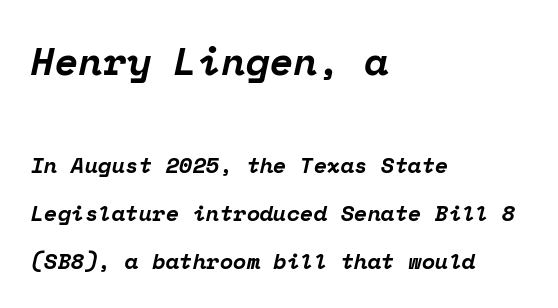
{"serif": "yes", "italic": "yes", "lean": "right", "slant_degrees": 12, "bold": "yes", "weight": "bold", "width": "normal", "stroke_contrast": "low", "x_height": "medium", "monospaced": "yes", "underline": "no", "align": "left", "line_spacing": "loose", "line_spacing_ratio": 2.19, "letter_spacing": "normal", "letter_spacing_em": 0.0, "larger_block": "first", "size_ratio": 1.77, "glyph_px": 39}
